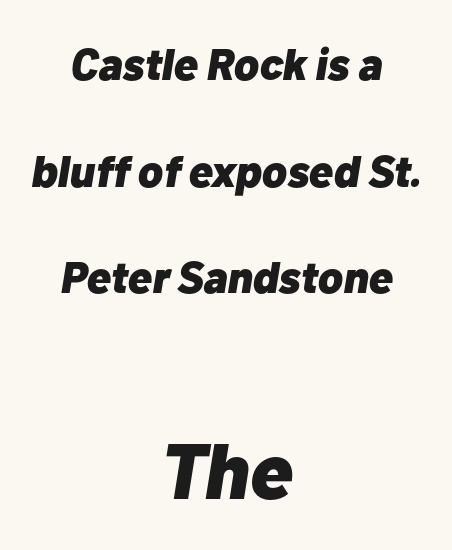
Whoever set this chose breathing room over compactness in the vertical rhythm. Summary of weight: heavy, a full bold. What stands out about the letter spacing? Nothing — it is the standard amount. Where is the straight margin? There isn't one; the lines are centered.
